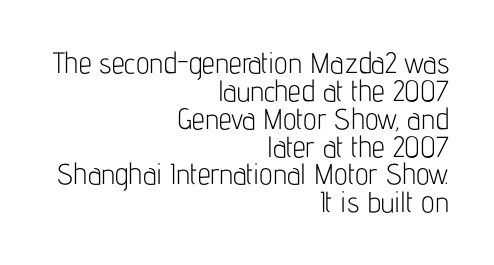
{"serif": "no", "italic": "no", "bold": "no", "weight": "light", "width": "condensed", "stroke_contrast": "low", "x_height": "medium", "monospaced": "no", "underline": "no", "align": "right", "line_spacing": "tight", "line_spacing_ratio": 0.96, "letter_spacing": "normal", "letter_spacing_em": 0.0, "glyph_px": 29}
